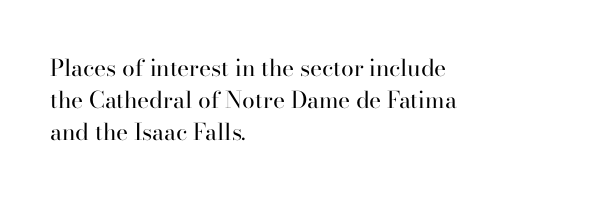
The image shows 23 px text type, upright; set left-aligned, normal line spacing (1.4x), normal letter spacing, not underlined.
